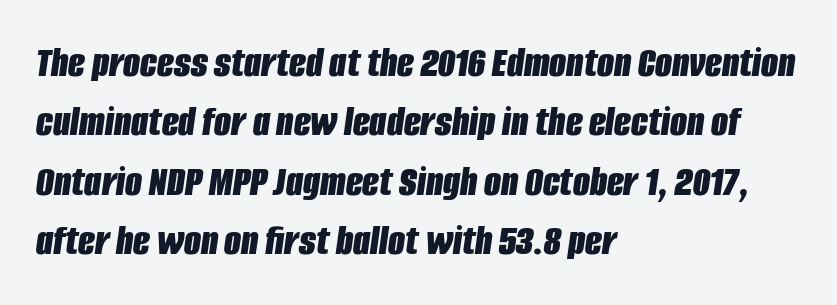
Q: Is the text bold? A: Yes.
Q: Is the text italic (slanted)? A: Yes, it leans right by about 8 degrees.
Q: Is the text underlined? A: No.
Q: How is the paragraph aligned? A: Left-aligned.
Q: Is the spacing between letters normal or unusually wide? A: Normal.
Q: Is the spacing between lines tight, normal or loose? A: Normal.
Q: Width (condensed, normal, or wide)? A: Condensed.
Q: Stroke contrast? A: Low.
Q: x-height? A: Large.
Q: Monospaced? A: No.
